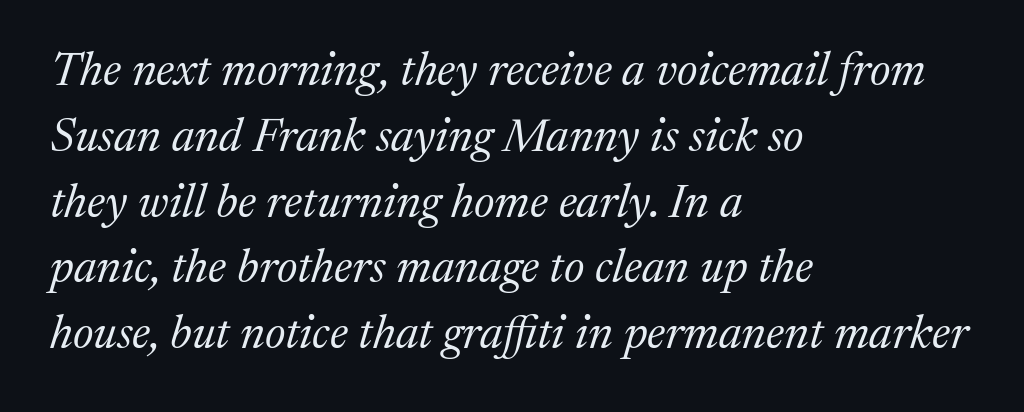
The face used here is proportionally spaced, like ordinary book or web type. Yep, that's italic — everything's leaning. Any mark beneath the type? The region is blank. The weight tops out at a normal text grade. The paragraph shown leans on its left margin.
